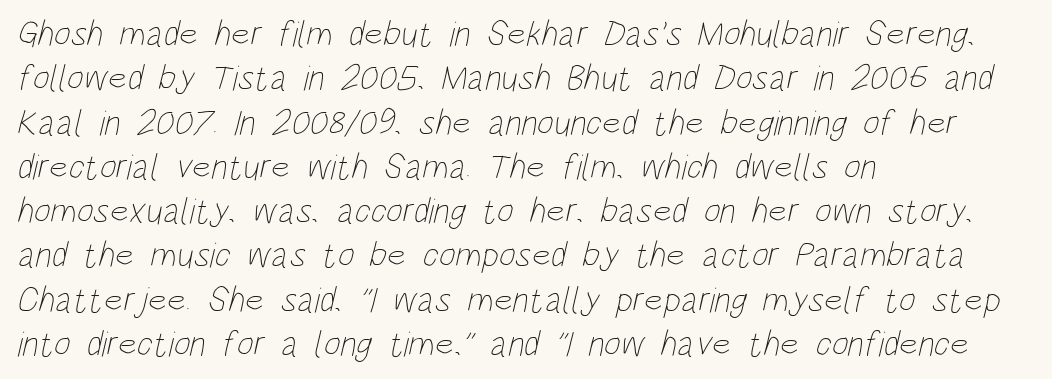
{"bold": "no", "weight": "thin", "width": "condensed", "stroke_contrast": "low", "x_height": "large", "monospaced": "no", "underline": "no", "align": "left", "line_spacing_ratio": 1.23, "letter_spacing": "normal", "letter_spacing_em": 0.0, "glyph_px": 36}
